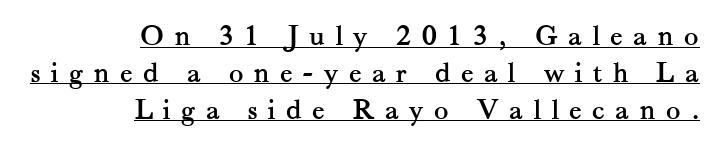
The lettering stays uniformly vertical, giving the passage a roman look. Alignment: flush right. Has an underline been added? It has. You could not count columns in this text — the font is proportionally spaced. Between one letter and the next there's a generous, obvious gap.
